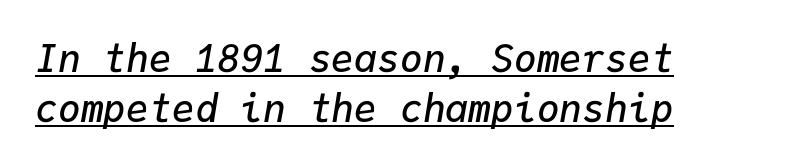
Q: Is the text bold? A: Semi-bold.
Q: Is the text italic (slanted)? A: Yes, it leans right by about 9 degrees.
Q: Is the text underlined? A: Yes.
Q: How is the paragraph aligned? A: Left-aligned.
Q: Is the spacing between letters normal or unusually wide? A: Normal.
Q: Is the spacing between lines tight, normal or loose? A: Normal.
Q: Width (condensed, normal, or wide)? A: Normal.
Q: Stroke contrast? A: Low.
Q: x-height? A: Medium.
Q: Monospaced? A: Yes.
